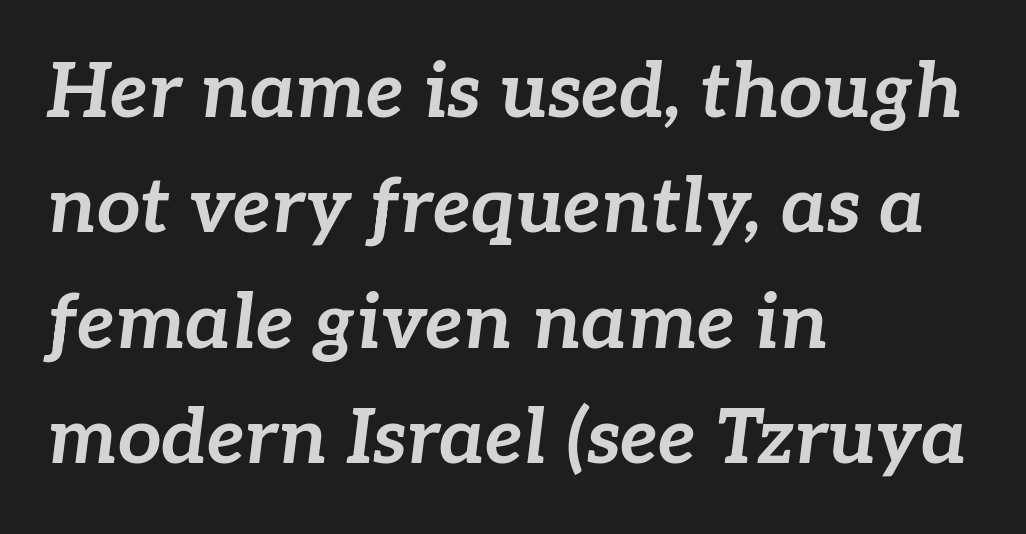
{"italic": "yes", "lean": "right", "slant_degrees": 7, "bold": "yes", "weight": "bold", "width": "normal", "stroke_contrast": "low", "x_height": "medium", "monospaced": "no", "underline": "no", "align": "left", "line_spacing": "normal", "line_spacing_ratio": 1.5, "letter_spacing": "normal", "letter_spacing_em": 0.0, "glyph_px": 77}
